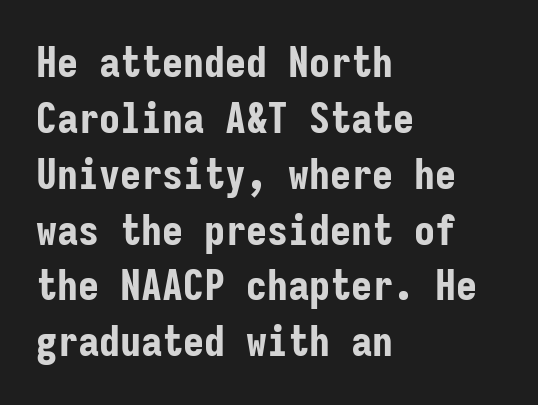
Q: Is the text bold? A: Yes.
Q: Is the text italic (slanted)? A: No, it is upright.
Q: Is the typeface a serif or a sans-serif typeface? A: Sans-serif.
Q: Is the text underlined? A: No.
Q: How is the paragraph aligned? A: Left-aligned.
Q: Is the spacing between letters normal or unusually wide? A: Normal.
Q: Is the spacing between lines tight, normal or loose? A: Normal.
Q: Width (condensed, normal, or wide)? A: Condensed.
Q: Stroke contrast? A: Low.
Q: x-height? A: Medium.
Q: Monospaced? A: Yes.
